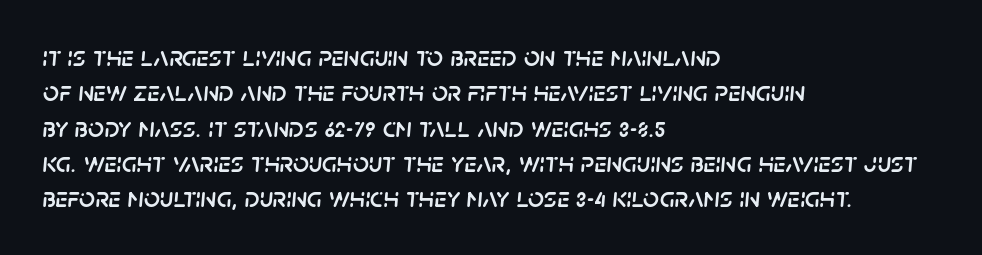
The image shows 28 px text type, italic (leaning right); set left-aligned, normal line spacing (1.26x), normal letter spacing, not underlined; low stroke contrast and a large x-height.
